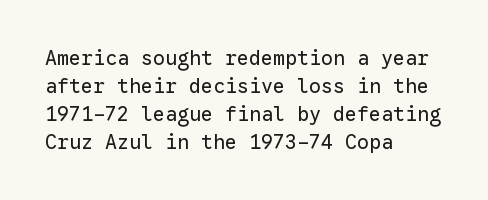
{"italic": "no", "bold": "no", "underline": "no", "align": "left", "line_spacing": "normal", "line_spacing_ratio": 1.4, "letter_spacing": "normal", "letter_spacing_em": 0.0, "glyph_px": 20}
